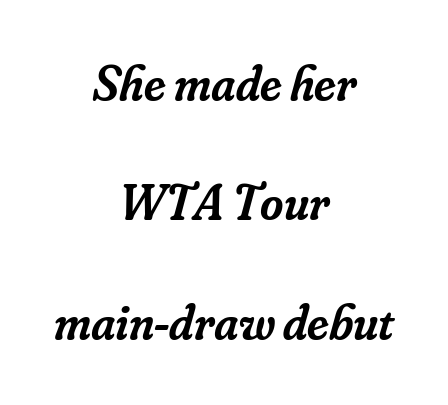
Q: Is the text bold? A: Semi-bold.
Q: Is the text italic (slanted)? A: Yes, it leans right by about 16 degrees.
Q: Is the typeface a serif or a sans-serif typeface? A: Serif.
Q: Is the text underlined? A: No.
Q: How is the paragraph aligned? A: Centered.
Q: Is the spacing between letters normal or unusually wide? A: Normal.
Q: Is the spacing between lines tight, normal or loose? A: Loose.
Q: Width (condensed, normal, or wide)? A: Normal.
Q: Stroke contrast? A: Low.
Q: x-height? A: Small.
Q: Monospaced? A: No.
